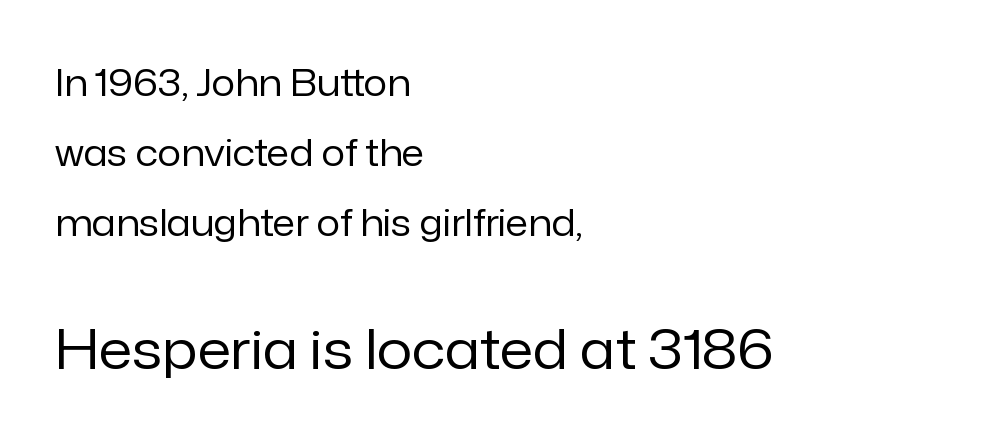
{"serif": "no", "italic": "no", "bold": "no", "weight": "regular", "width": "normal", "stroke_contrast": "low", "x_height": "medium", "monospaced": "no", "underline": "no", "align": "left", "line_spacing_ratio": 1.89, "letter_spacing": "normal", "letter_spacing_em": 0.0, "larger_block": "second", "size_ratio": 1.49, "glyph_px": 55}
